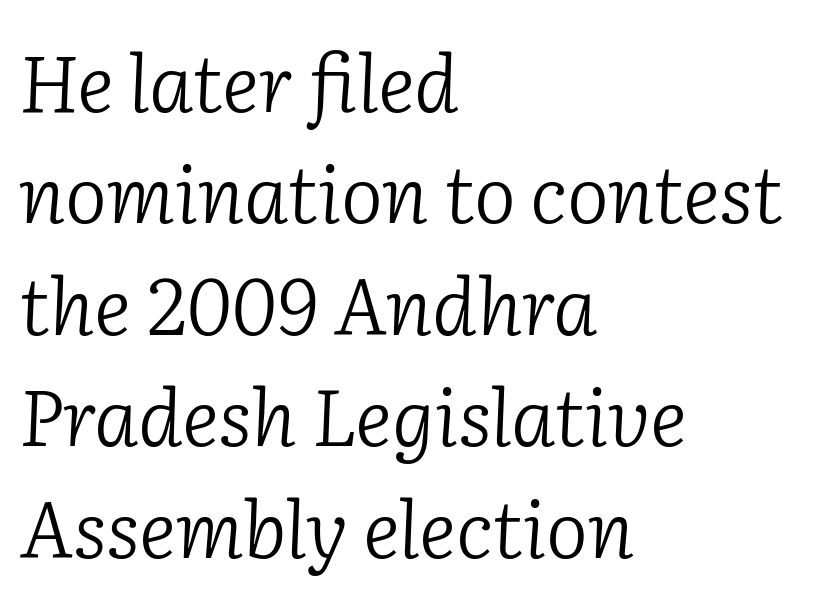
{"serif": "yes", "italic": "yes", "lean": "right", "slant_degrees": 2, "bold": "no", "weight": "light", "width": "normal", "stroke_contrast": "low", "x_height": "medium", "monospaced": "no", "underline": "no", "align": "left", "line_spacing": "normal", "line_spacing_ratio": 1.41, "letter_spacing": "normal", "letter_spacing_em": 0.0, "glyph_px": 79}
